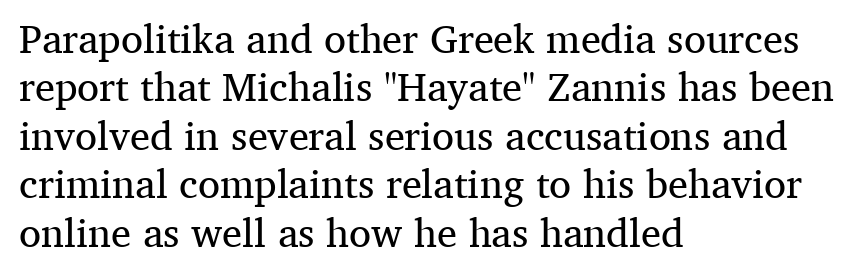
The image shows 40 px regular-weight serif type, upright; set left-aligned, line spacing 1.21x, normal letter spacing, not underlined; medium stroke contrast and a medium x-height.
